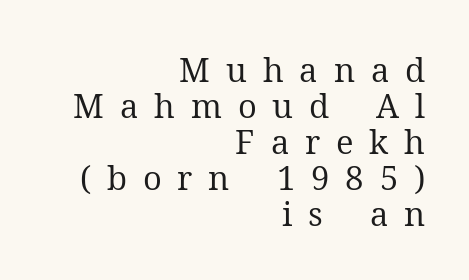
Each letter keeps its own natural width here, so spacing adapts to shape. The characters display serif detailing at their extremities. Each new line begins almost immediately beneath the previous one. The cut favours lightness, reaching ordinary text weight at its darkest. The letters stand upright; this is a roman face. Look at the tracking — it's clearly loosened, letters drifting apart.
